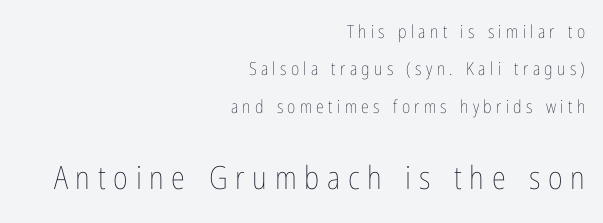
The characters are drawn with everyday or finer stroke widths. Note the varied advance widths — an 'i' is clearly narrower than an 'm'. Decoration check: the copy has no underline. Typesetter's note — lower block bumped up in size, upper block left smaller. Short note: letters widely spaced.
